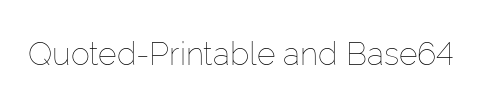
Q: Is the text bold? A: No.
Q: Is the text italic (slanted)? A: No, it is upright.
Q: Is the text underlined? A: No.
Q: Is the spacing between letters normal or unusually wide? A: Normal.
Q: Width (condensed, normal, or wide)? A: Normal.
Q: Stroke contrast? A: Low.
Q: x-height? A: Medium.
Q: Monospaced? A: No.
